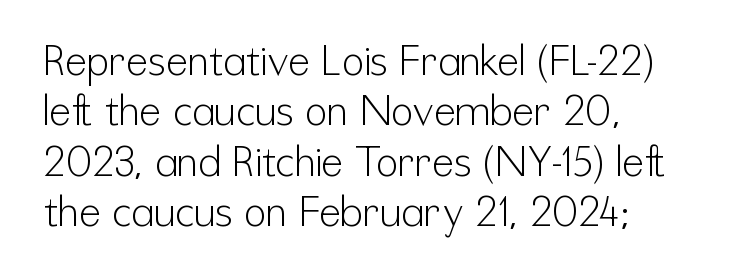
{"serif": "no", "italic": "no", "bold": "no", "weight": "light", "width": "condensed", "stroke_contrast": "low", "x_height": "medium", "monospaced": "no", "underline": "no", "align": "left", "line_spacing_ratio": 1.23, "letter_spacing": "normal", "letter_spacing_em": 0.0, "glyph_px": 41}
